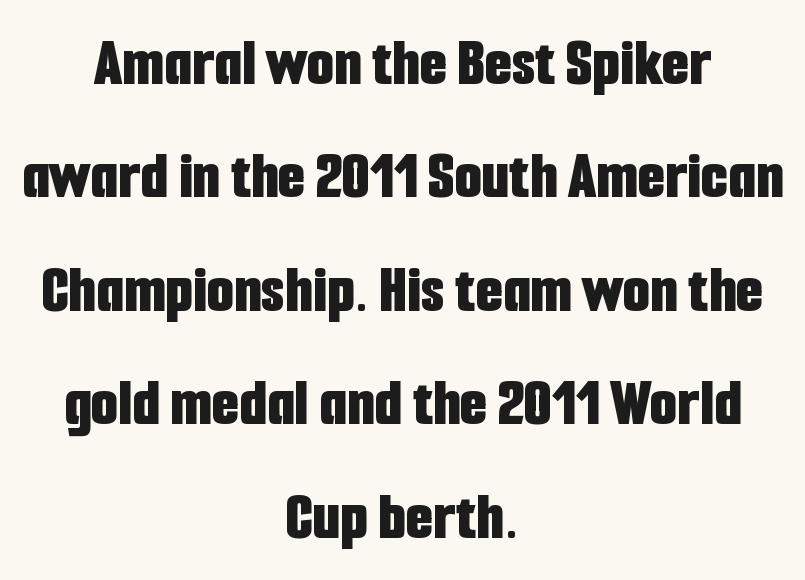
This rendering features lettering with no underline. Caption: bold face, heavy strokes. Short and long lines alike share a common midpoint. Default kerning and tracking; the words read as compact shapes. Each letter keeps its own natural width here, so spacing adapts to shape. Notice how descenders clear the ascenders below comfortably — that's standard leading.
